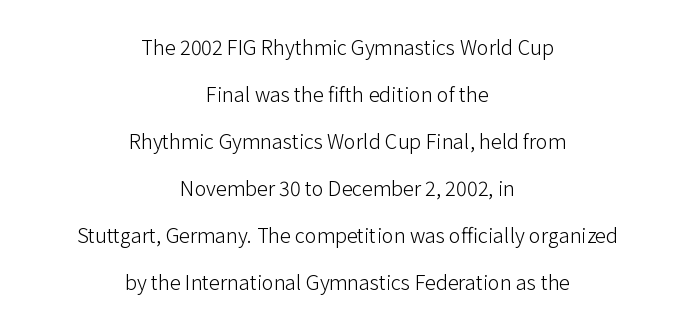
Q: Is the text bold? A: No.
Q: Is the text italic (slanted)? A: No, it is upright.
Q: Is the text underlined? A: No.
Q: How is the paragraph aligned? A: Centered.
Q: Is the spacing between letters normal or unusually wide? A: Normal.
Q: Is the spacing between lines tight, normal or loose? A: Loose.
